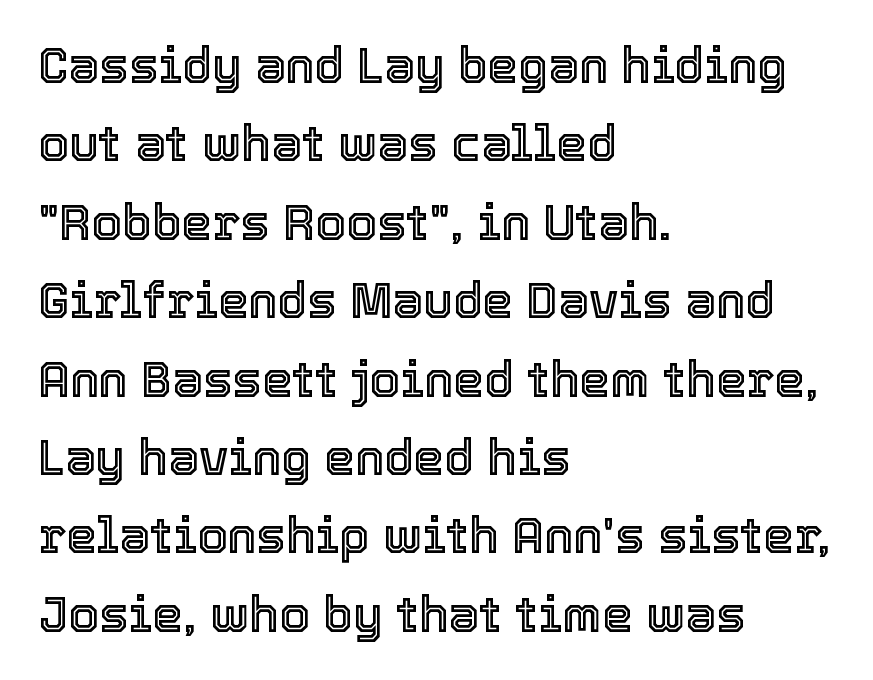
Q: Is the text italic (slanted)? A: No, it is upright.
Q: Is the text underlined? A: No.
Q: How is the paragraph aligned? A: Left-aligned.
Q: Is the spacing between letters normal or unusually wide? A: Normal.
Q: Is the spacing between lines tight, normal or loose? A: Normal.
Q: Width (condensed, normal, or wide)? A: Normal.
Q: x-height? A: Medium.
Q: Monospaced? A: No.
